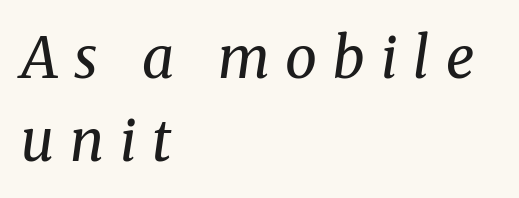
Q: Is the text bold? A: No.
Q: Is the text italic (slanted)? A: Yes, it leans right by about 8 degrees.
Q: Is the typeface a serif or a sans-serif typeface? A: Serif.
Q: Is the text underlined? A: No.
Q: How is the paragraph aligned? A: Left-aligned.
Q: Is the spacing between letters normal or unusually wide? A: Unusually wide.
Q: Is the spacing between lines tight, normal or loose? A: Normal.
Q: Width (condensed, normal, or wide)? A: Normal.
Q: Stroke contrast? A: Medium.
Q: x-height? A: Medium.
Q: Monospaced? A: No.
